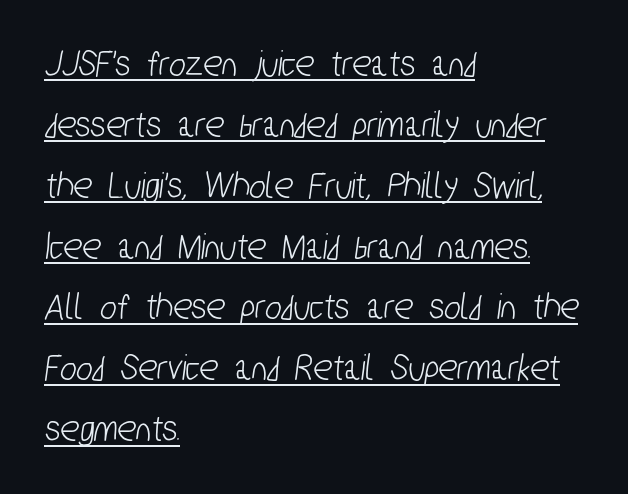
This sample keeps an unexceptional amount of space between lines. This rendering leaves character spacing at its baseline value. Typographically, this falls in the sans-serif category. This rendering uses left alignment, leaving the right contour irregular.
